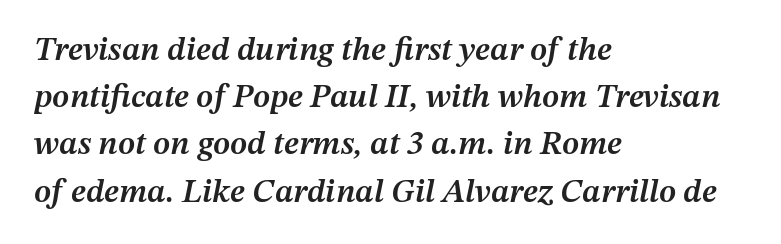
Q: Is the text bold? A: Semi-bold.
Q: Is the text italic (slanted)? A: Yes, it leans right by about 12 degrees.
Q: Is the text underlined? A: No.
Q: How is the paragraph aligned? A: Left-aligned.
Q: Is the spacing between letters normal or unusually wide? A: Normal.
Q: Is the spacing between lines tight, normal or loose? A: Normal.
Q: Width (condensed, normal, or wide)? A: Normal.
Q: Stroke contrast? A: Medium.
Q: x-height? A: Medium.
Q: Monospaced? A: No.
